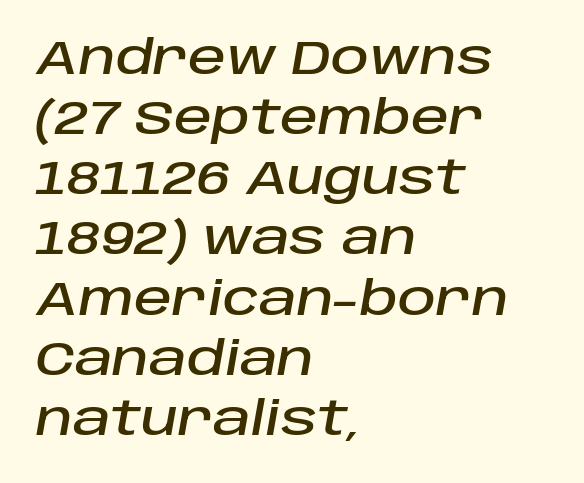
{"italic": "yes", "lean": "right", "slant_degrees": 10, "width": "normal", "stroke_contrast": "low", "x_height": "large", "monospaced": "no", "underline": "no", "align": "left", "line_spacing": "normal", "line_spacing_ratio": 1.28, "letter_spacing": "normal", "letter_spacing_em": 0.0, "glyph_px": 47}
